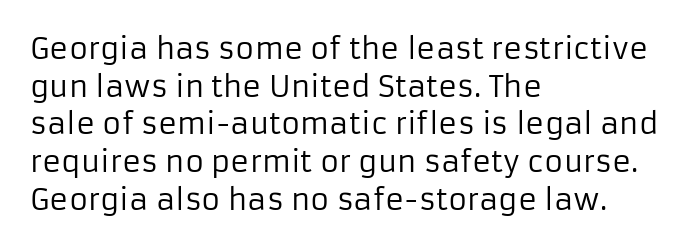
The image shows 29 px regular-weight sans-serif type, upright; set left-aligned, normal line spacing (1.3x), normal letter spacing, not underlined; low stroke contrast and a medium x-height.
